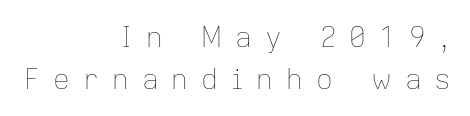
{"italic": "no", "bold": "no", "weight": "thin", "width": "normal", "stroke_contrast": "low", "x_height": "medium", "monospaced": "no", "underline": "no", "align": "right", "line_spacing": "normal", "line_spacing_ratio": 1.5, "letter_spacing": "wide", "letter_spacing_em": 0.46, "glyph_px": 28}
